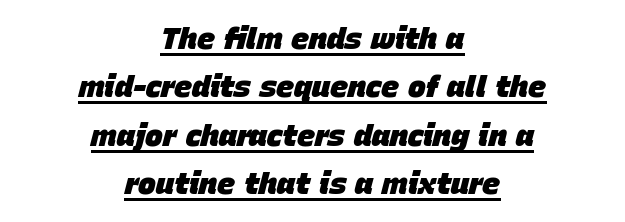
Q: Is the text bold? A: Yes.
Q: Is the text italic (slanted)? A: Yes, it leans right by about 15 degrees.
Q: Is the text underlined? A: Yes.
Q: How is the paragraph aligned? A: Centered.
Q: Is the spacing between letters normal or unusually wide? A: Normal.
Q: Is the spacing between lines tight, normal or loose? A: Normal.
Q: Width (condensed, normal, or wide)? A: Normal.
Q: Stroke contrast? A: Low.
Q: x-height? A: Large.
Q: Monospaced? A: No.
